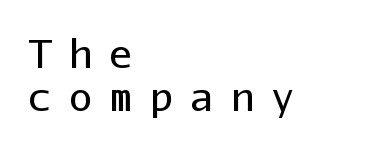
The passage shown stacks its lines with hardly any gap. The letters stand upright; this is a roman face. Rule under the text: the space is simply empty. Characters follow at a spacing far wider than the type designer built in.
